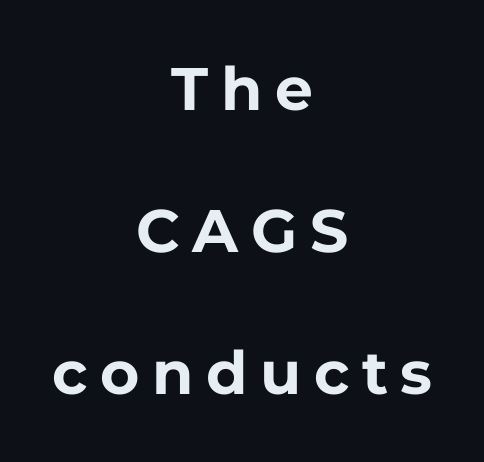
{"serif": "no", "italic": "no", "bold": "yes", "weight": "bold", "width": "normal", "stroke_contrast": "low", "x_height": "medium", "monospaced": "no", "underline": "no", "align": "center", "line_spacing": "loose", "line_spacing_ratio": 2.37, "letter_spacing": "wide", "letter_spacing_em": 0.21, "glyph_px": 60}
